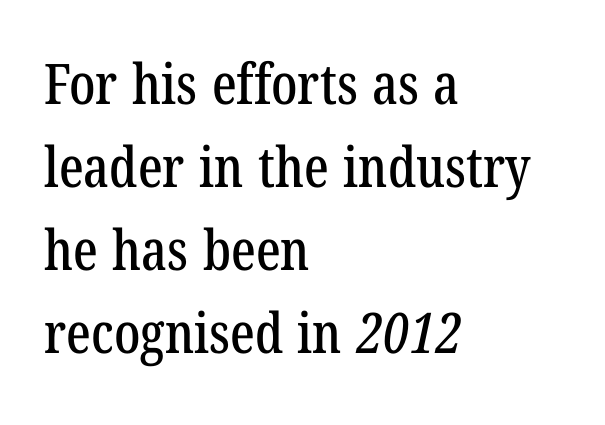
The image shows 56 px condensed serif type; set left-aligned, normal line spacing (1.48x), normal letter spacing, not underlined; low stroke contrast and a medium x-height.
